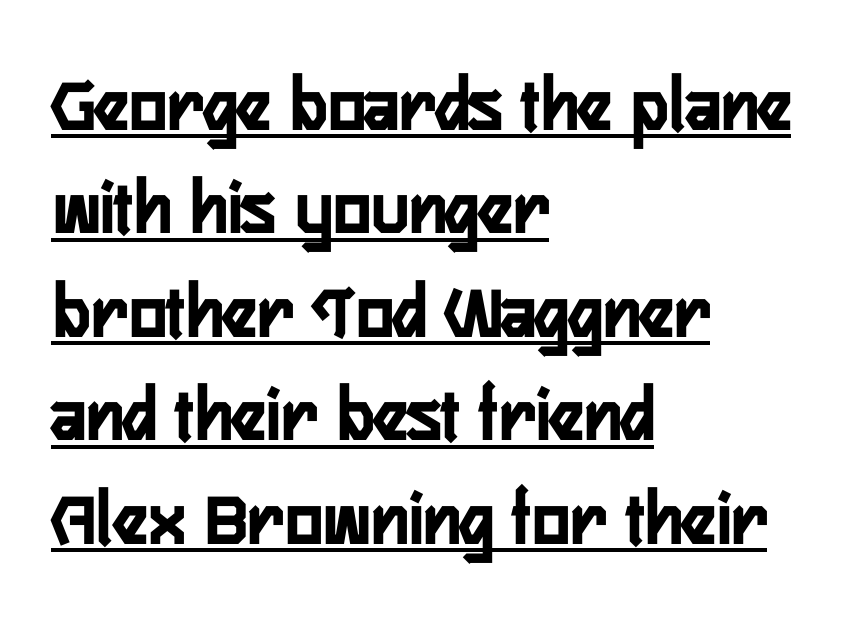
The image shows 79 px condensed sans-serif type, upright; set left-aligned, normal line spacing (1.31x), normal letter spacing, underlined; low stroke contrast and a medium x-height.
